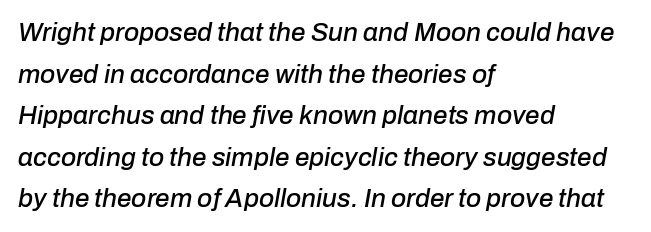
The image shows 26 px text type, italic (leaning right); set left-aligned, normal line spacing (1.6x), normal letter spacing, not underlined.
